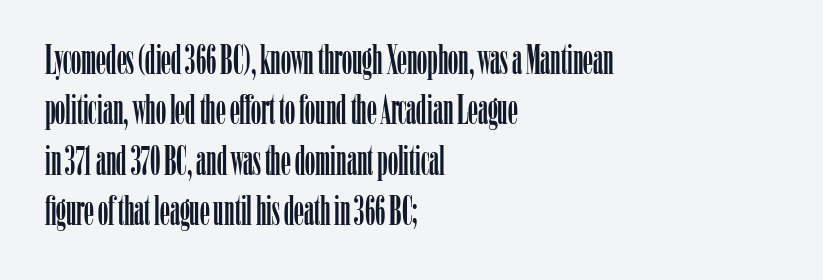
Spacing verdict: proportional, widths tailored to each character. Rendered with straight, roman letterforms. The typesetter chose a ragged-right arrangement here. The gap between lines stays unmarked. The font family rendered here belongs to the serif group. Quick note: interline space is typical.
